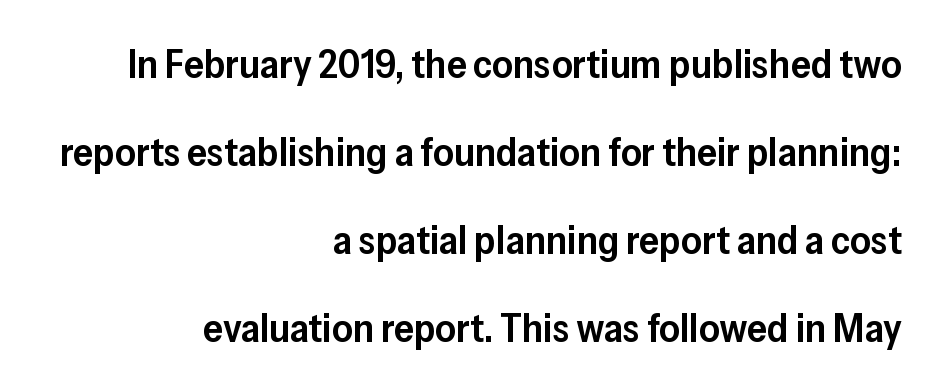
{"serif": "no", "italic": "no", "bold": "semi", "weight": "semibold", "width": "normal", "stroke_contrast": "low", "x_height": "medium", "monospaced": "no", "underline": "no", "align": "right", "line_spacing": "loose", "line_spacing_ratio": 2.2, "letter_spacing": "normal", "letter_spacing_em": 0.0, "glyph_px": 40}
